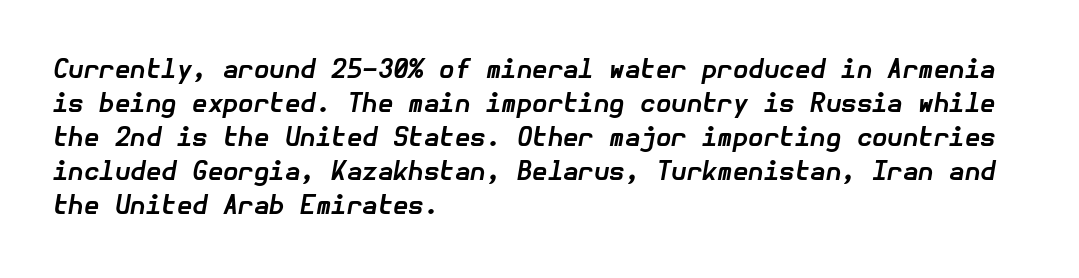
Glyph-to-glyph distance matches everyday printed text. A clean baseline with only descenders dipping below it. This sample keeps an unexceptional amount of space between lines. If you drew a line through each stem, it would be angled. The passage shown is emphatically bold.
